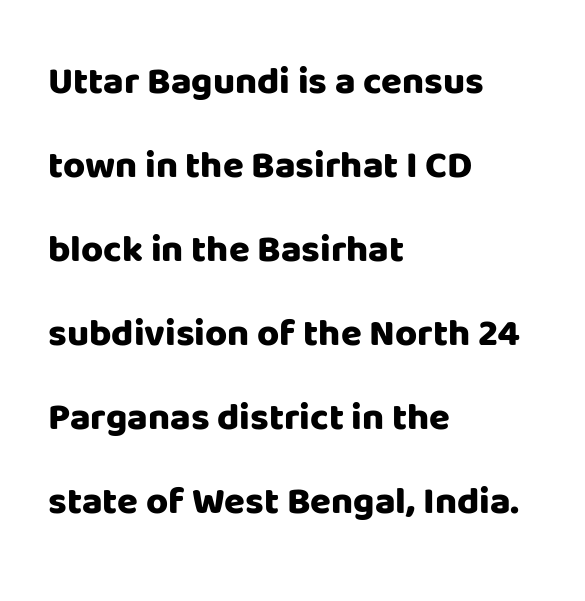
Q: Is the text bold? A: Yes.
Q: Is the text italic (slanted)? A: No, it is upright.
Q: Is the typeface a serif or a sans-serif typeface? A: Sans-serif.
Q: Is the text underlined? A: No.
Q: How is the paragraph aligned? A: Left-aligned.
Q: Is the spacing between letters normal or unusually wide? A: Normal.
Q: Is the spacing between lines tight, normal or loose? A: Loose.
Q: Width (condensed, normal, or wide)? A: Normal.
Q: Stroke contrast? A: Low.
Q: x-height? A: Large.
Q: Monospaced? A: No.
